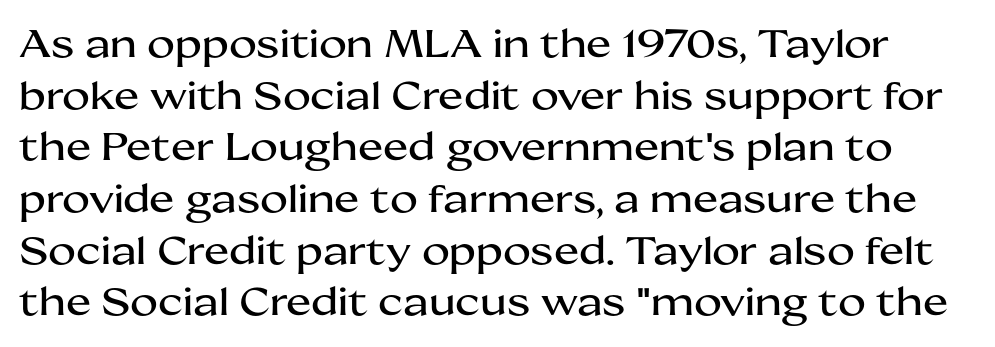
The image shows 38 px wide type, upright; set normal line spacing (1.36x), normal letter spacing, not underlined; medium stroke contrast and a medium x-height.
